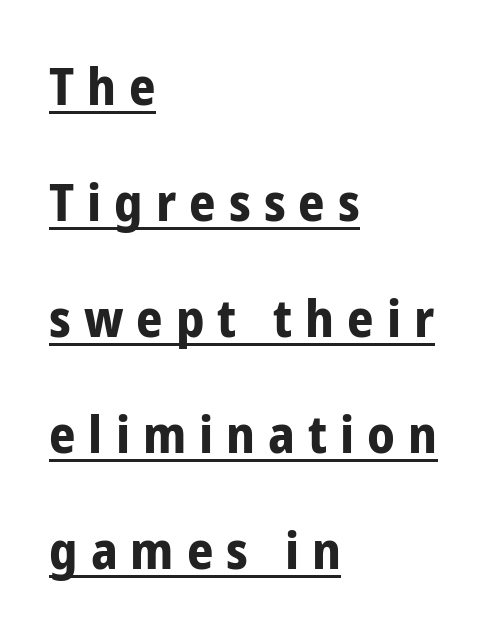
{"serif": "no", "italic": "no", "bold": "yes", "weight": "bold", "width": "condensed", "stroke_contrast": "low", "x_height": "medium", "monospaced": "no", "underline": "yes", "align": "left", "line_spacing": "loose", "line_spacing_ratio": 2.23, "letter_spacing": "wide", "letter_spacing_em": 0.25, "glyph_px": 52}
